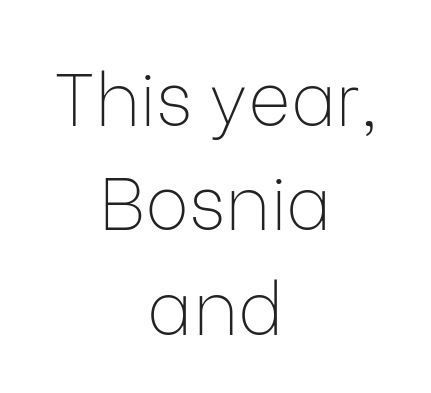
The image shows 73 px thin sans-serif type, upright; set centered, normal line spacing (1.43x), normal letter spacing, not underlined; low stroke contrast and a medium x-height.
